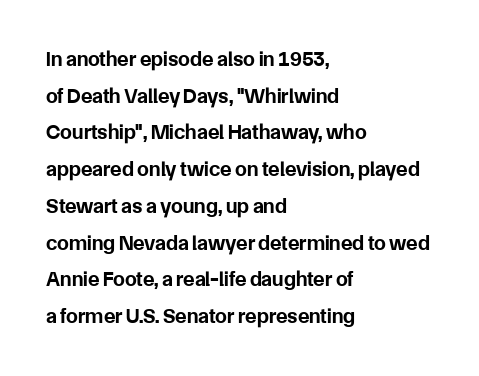
{"italic": "no", "bold": "yes", "underline": "no", "align": "left", "line_spacing_ratio": 1.75, "letter_spacing": "normal", "letter_spacing_em": 0.0, "glyph_px": 21}
